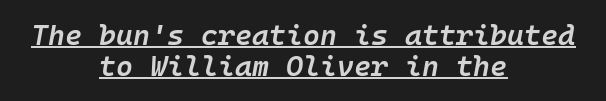
The image shows 29 px semibold type, italic (leaning right), monospaced; set centered, tight line spacing (1.06x), normal letter spacing, underlined; low stroke contrast and a medium x-height.
